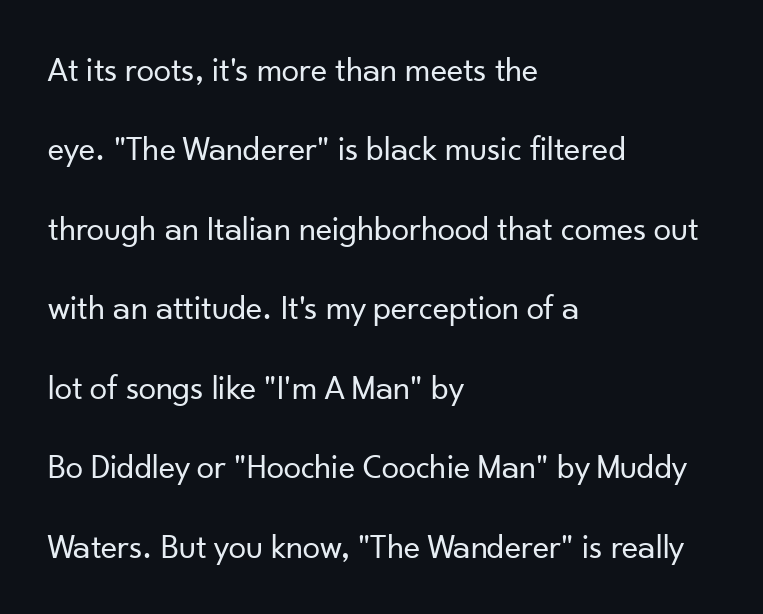
{"serif": "no", "italic": "no", "bold": "no", "weight": "regular", "width": "normal", "stroke_contrast": "low", "x_height": "small", "monospaced": "no", "underline": "no", "align": "left", "line_spacing": "loose", "line_spacing_ratio": 2.27, "letter_spacing": "normal", "letter_spacing_em": 0.0, "glyph_px": 35}
